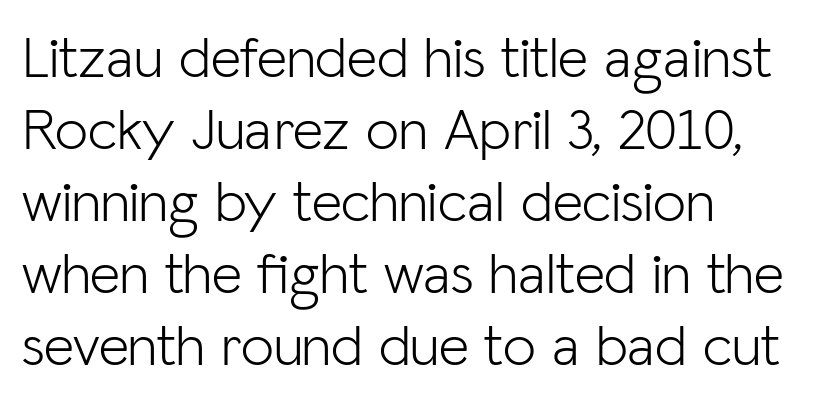
{"serif": "no", "italic": "no", "bold": "no", "weight": "light", "width": "normal", "stroke_contrast": "low", "x_height": "medium", "monospaced": "no", "underline": "no", "align": "left", "line_spacing_ratio": 1.22, "letter_spacing": "normal", "letter_spacing_em": 0.0, "glyph_px": 59}
